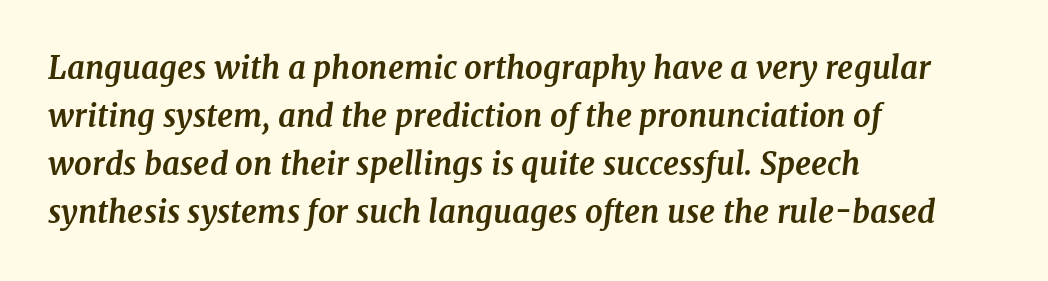
Horizontally, the lines are justified to the leading edge only. These lines carry a lot of weight — the face is fully bold. Only glyphs here, with clear space below each row. The letters advance in unequal steps, a hallmark of proportional type. A typesetter would label this face a serif. Students, note that the glyphs here touch the page at normal intervals.
